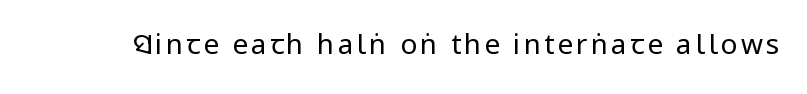
The image shows 28 px regular-weight, condensed sans-serif type, upright; set not underlined; low stroke contrast and a large x-height.
